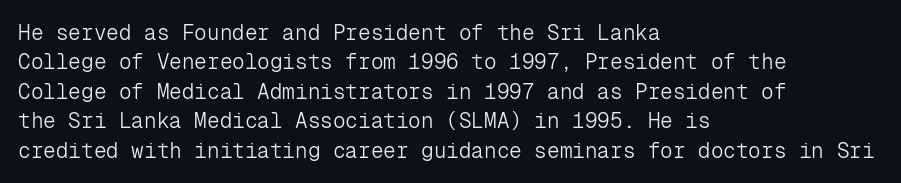
{"italic": "no", "bold": "no", "underline": "no", "align": "left", "line_spacing": "normal", "line_spacing_ratio": 1.4, "letter_spacing": "normal", "letter_spacing_em": 0.0, "glyph_px": 21}
